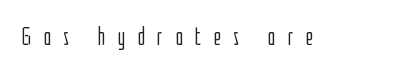
Words appear elongated and porous because spacing is wide. A clean baseline with only descenders dipping below it. The characters are drawn with everyday or finer stroke widths. A typesetter would mark this as roman, not italic.
